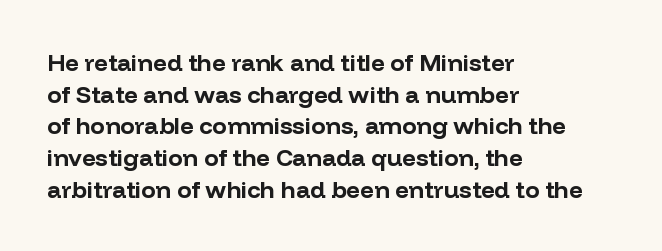
The image shows 24 px bold type, upright; set left-aligned, normal line spacing (1.32x), normal letter spacing, not underlined.
